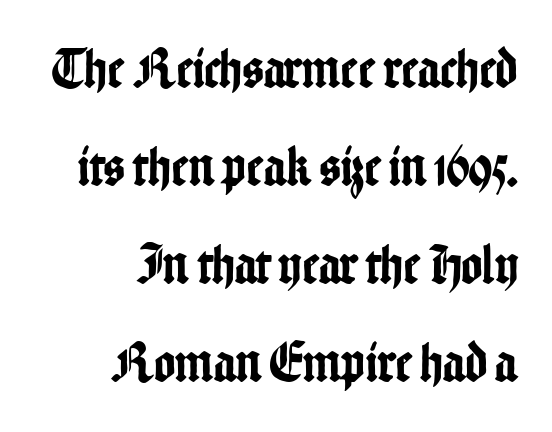
Q: Is the text italic (slanted)? A: No, it is upright.
Q: Is the typeface a serif or a sans-serif typeface? A: Sans-serif.
Q: Is the text underlined? A: No.
Q: How is the paragraph aligned? A: Right-aligned.
Q: Is the spacing between letters normal or unusually wide? A: Normal.
Q: Width (condensed, normal, or wide)? A: Condensed.
Q: Stroke contrast? A: Low.
Q: x-height? A: Medium.
Q: Monospaced? A: No.
